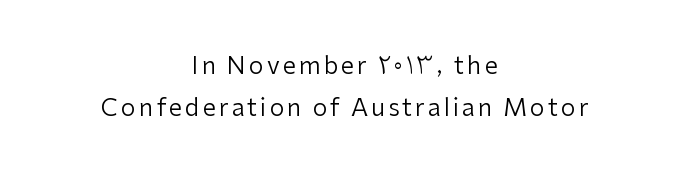
The image shows 24 px text type, upright; set centered, line spacing 1.76x, not underlined.
